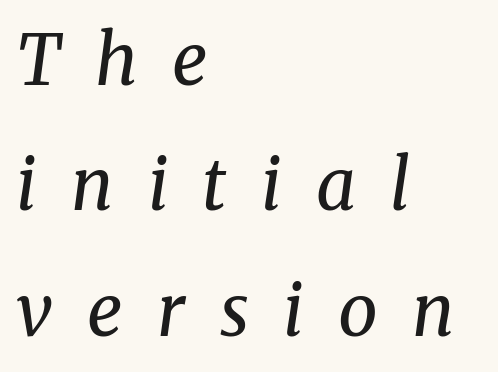
The lettering tilts uniformly, giving the passage an italic look. The designer went with a serif here, giving each stem small feet. The type is letterspaced generously, with wide tracking. The setting favours the left margin, as ordinary paragraphs usually do. No word sits above an underline. Think of a printed novel: that variable character pitch is what you see here.
